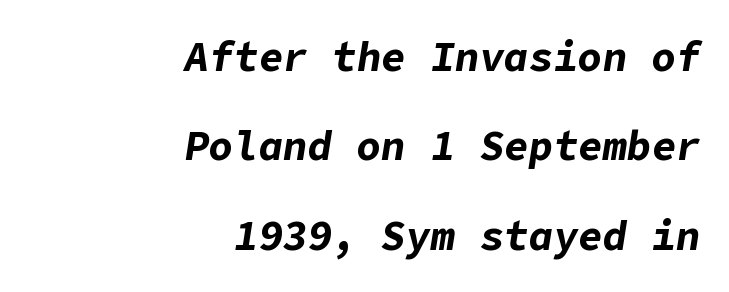
The image shows 41 px bold type, italic (leaning right); set right-aligned, loose line spacing (2.18x), normal letter spacing, not underlined; low stroke contrast and a medium x-height.
